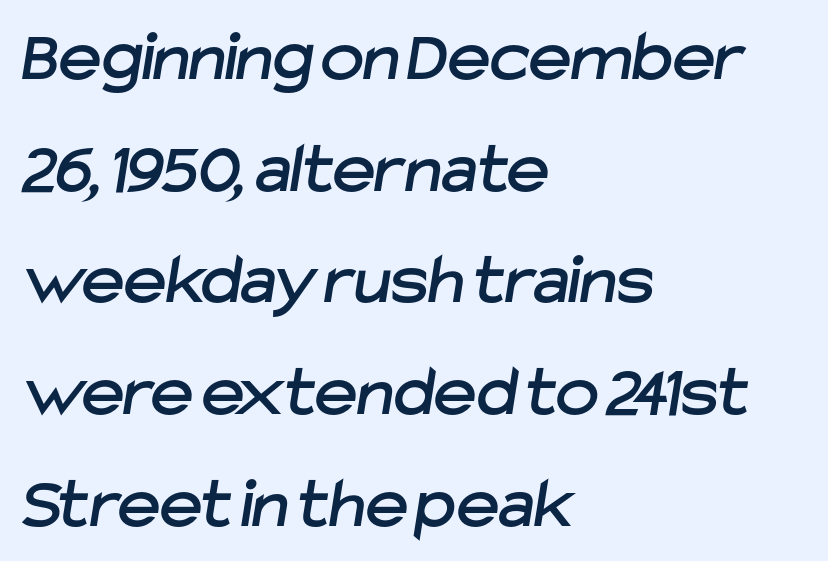
The image shows 73 px sans-serif type; set left-aligned, normal line spacing (1.53x), normal letter spacing, not underlined; low stroke contrast and a medium x-height.
